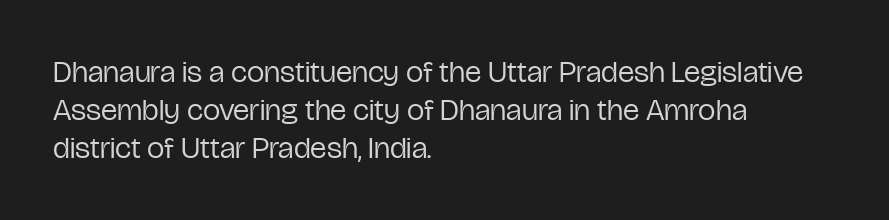
{"serif": "no", "italic": "no", "bold": "no", "weight": "regular", "width": "condensed", "stroke_contrast": "low", "x_height": "medium", "monospaced": "no", "underline": "no", "align": "left", "line_spacing_ratio": 1.22, "letter_spacing": "normal", "letter_spacing_em": 0.0, "glyph_px": 31}
